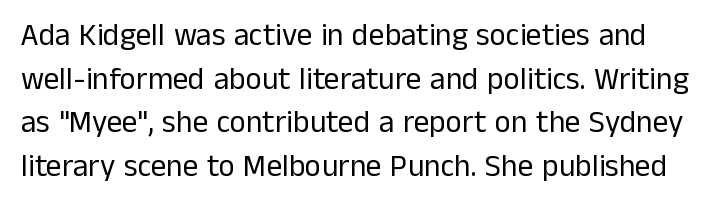
Q: Is the text bold? A: No.
Q: Is the text italic (slanted)? A: No, it is upright.
Q: Is the typeface a serif or a sans-serif typeface? A: Sans-serif.
Q: Is the text underlined? A: No.
Q: Is the spacing between letters normal or unusually wide? A: Normal.
Q: Is the spacing between lines tight, normal or loose? A: Normal.
Q: Width (condensed, normal, or wide)? A: Normal.
Q: Stroke contrast? A: Low.
Q: x-height? A: Medium.
Q: Monospaced? A: No.
